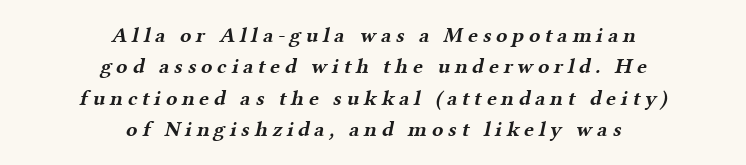
Q: Is the text bold? A: Yes.
Q: Is the text underlined? A: No.
Q: How is the paragraph aligned? A: Centered.
Q: Is the spacing between letters normal or unusually wide? A: Unusually wide.
Q: Is the spacing between lines tight, normal or loose? A: Normal.
